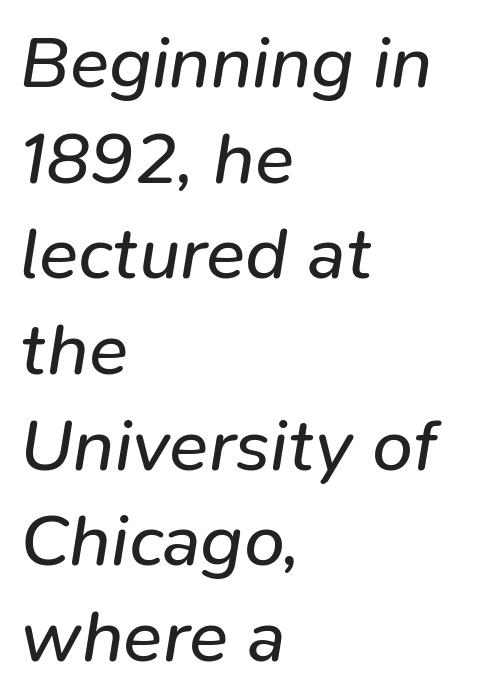
{"italic": "yes", "lean": "right", "slant_degrees": 9, "bold": "no", "weight": "regular", "width": "normal", "stroke_contrast": "low", "x_height": "medium", "monospaced": "no", "underline": "no", "align": "left", "line_spacing": "normal", "line_spacing_ratio": 1.31, "letter_spacing": "normal", "letter_spacing_em": 0.0, "glyph_px": 73}
